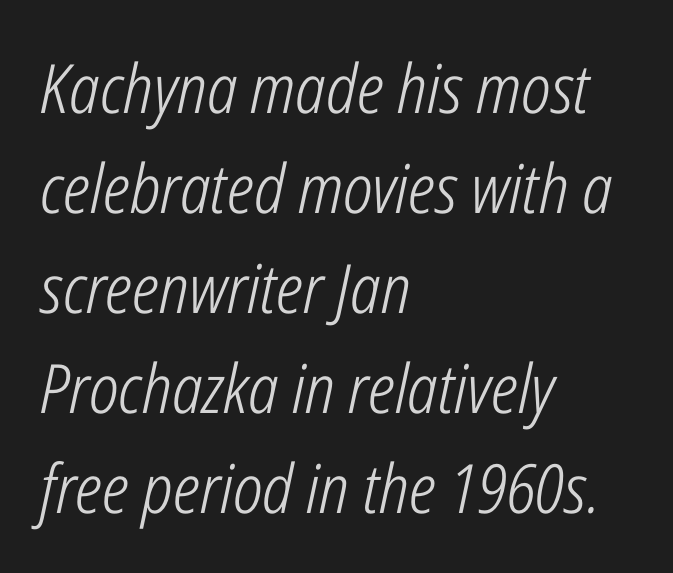
These glyphs show unthickened strokes, regular width or finer. Character widths vary here, with narrow letters taking less room than wide ones. Clear beneath every line of the passage. Compared with a centered layout, this one pins lines to the left instead. Style check: oblique.
